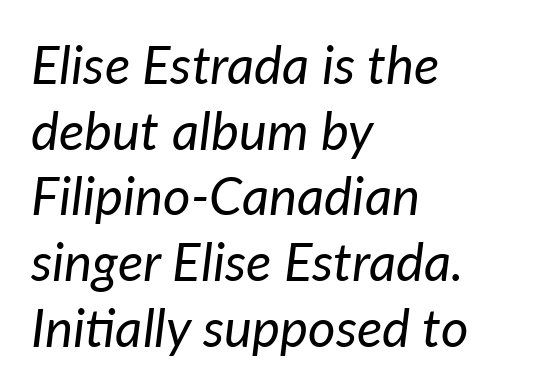
Q: Is the text bold? A: No.
Q: Is the text italic (slanted)? A: Yes, it leans right by about 7 degrees.
Q: Is the text underlined? A: No.
Q: How is the paragraph aligned? A: Left-aligned.
Q: Is the spacing between letters normal or unusually wide? A: Normal.
Q: Width (condensed, normal, or wide)? A: Normal.
Q: Stroke contrast? A: Low.
Q: x-height? A: Medium.
Q: Monospaced? A: No.
